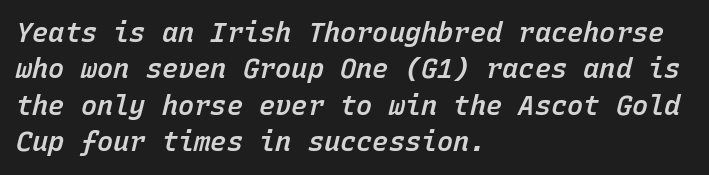
The image shows 27 px text type, italic (leaning right); set left-aligned, normal line spacing (1.35x), normal letter spacing, not underlined.
